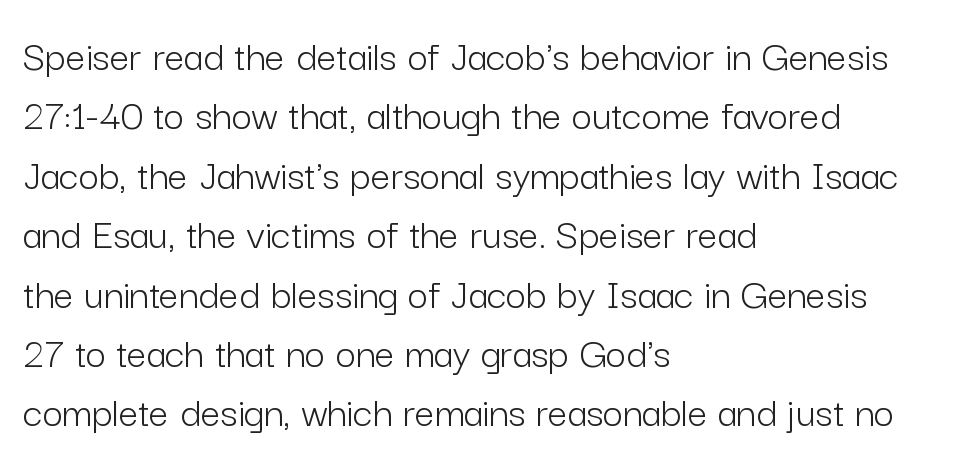
The image shows 44 px light sans-serif type, upright; set left-aligned, normal line spacing (1.35x), normal letter spacing, not underlined; low stroke contrast and a medium x-height.
